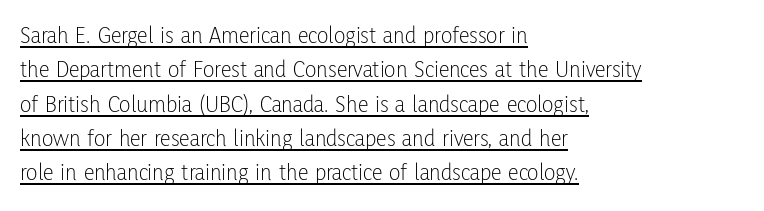
Q: Is the text bold? A: No.
Q: Is the text italic (slanted)? A: No, it is upright.
Q: Is the text underlined? A: Yes.
Q: How is the paragraph aligned? A: Left-aligned.
Q: Is the spacing between letters normal or unusually wide? A: Normal.
Q: Is the spacing between lines tight, normal or loose? A: Normal.
